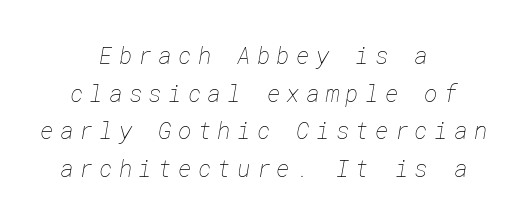
Each row of text sits above clean, open space. Bold? No — there's no thickening of the strokes. Whoever set this chose a conventional vertical rhythm. Here the glyphs are tracked loosely, breaking word shapes into spaced letters.
